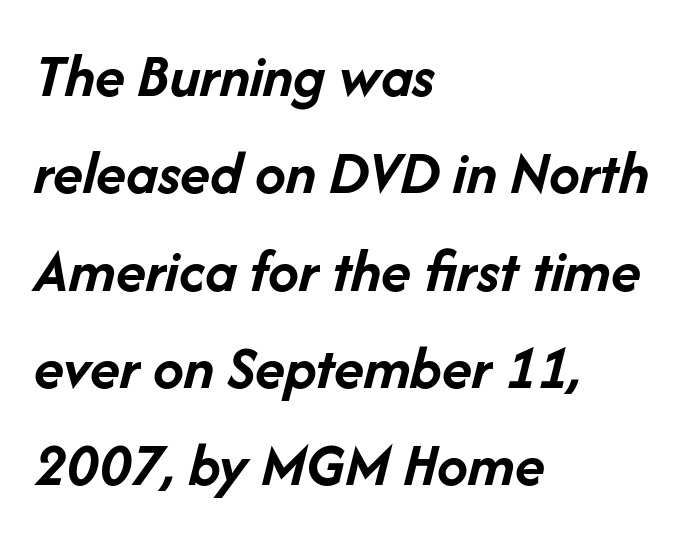
The rendering uses a bold face; every stroke is thick and dark. Honestly, the row spacing looks completely unremarkable. If you drew a ruler down the left edge, every line would touch it. There's an unmistakable incline to the writing here. Here the glyphs are tracked normally, forming tight word shapes.
